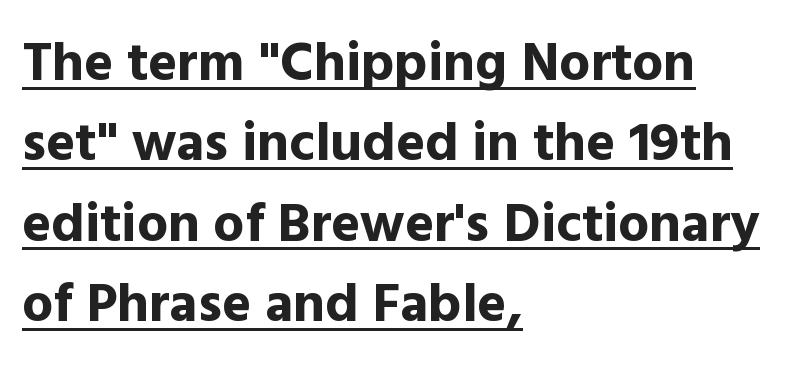
Q: Is the text bold? A: Yes.
Q: Is the text italic (slanted)? A: No, it is upright.
Q: Is the typeface a serif or a sans-serif typeface? A: Sans-serif.
Q: Is the text underlined? A: Yes.
Q: How is the paragraph aligned? A: Left-aligned.
Q: Is the spacing between letters normal or unusually wide? A: Normal.
Q: Is the spacing between lines tight, normal or loose? A: Normal.
Q: Width (condensed, normal, or wide)? A: Normal.
Q: x-height? A: Medium.
Q: Monospaced? A: No.
